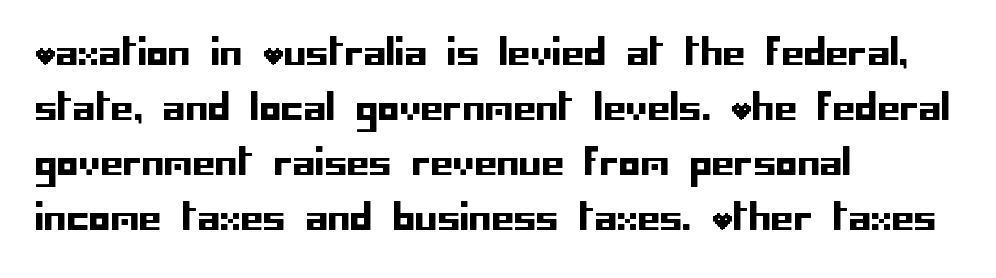
The face used here is rendered with its standard letterfit. Short and long lines alike share a common starting point at left. The line-height multiplier appears to be the usual default. Letters rest on an invisible, unmarked baseline.
